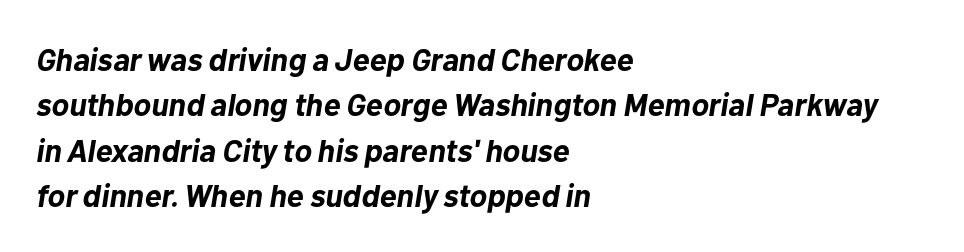
Q: Is the text bold? A: Yes.
Q: Is the text italic (slanted)? A: Yes, it leans right by about 10 degrees.
Q: Is the text underlined? A: No.
Q: How is the paragraph aligned? A: Left-aligned.
Q: Is the spacing between letters normal or unusually wide? A: Normal.
Q: Is the spacing between lines tight, normal or loose? A: Normal.
Q: Width (condensed, normal, or wide)? A: Normal.
Q: Stroke contrast? A: Low.
Q: x-height? A: Medium.
Q: Monospaced? A: No.
